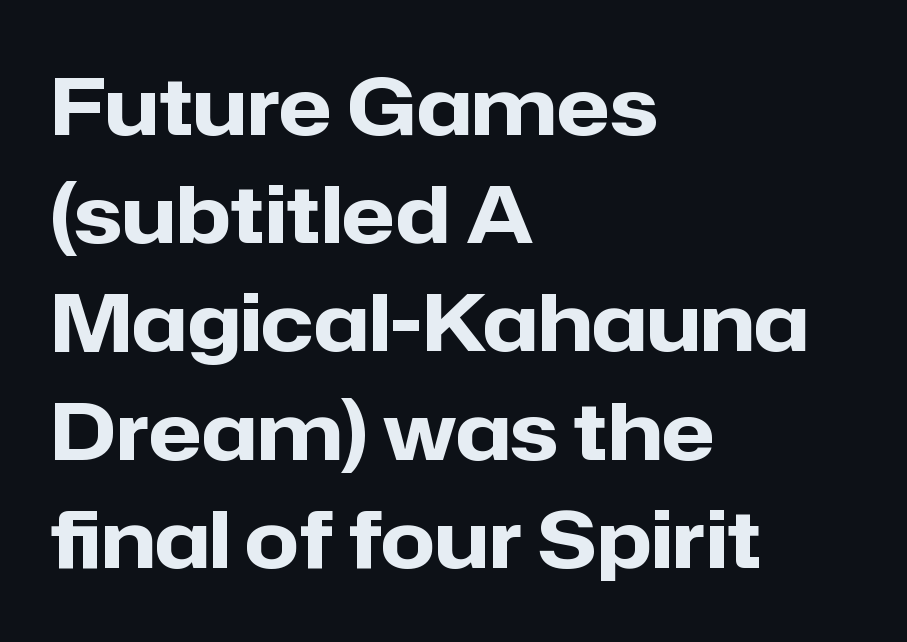
Short note: letters normally spaced. Underline: absent. I'd call this a sans setting — the letters go barefoot. You can tell it's not italic because the verticals are truly vertical. Successive baselines arrive at the customary interval. Here the designer chose a conventional face with non-uniform glyph widths.
